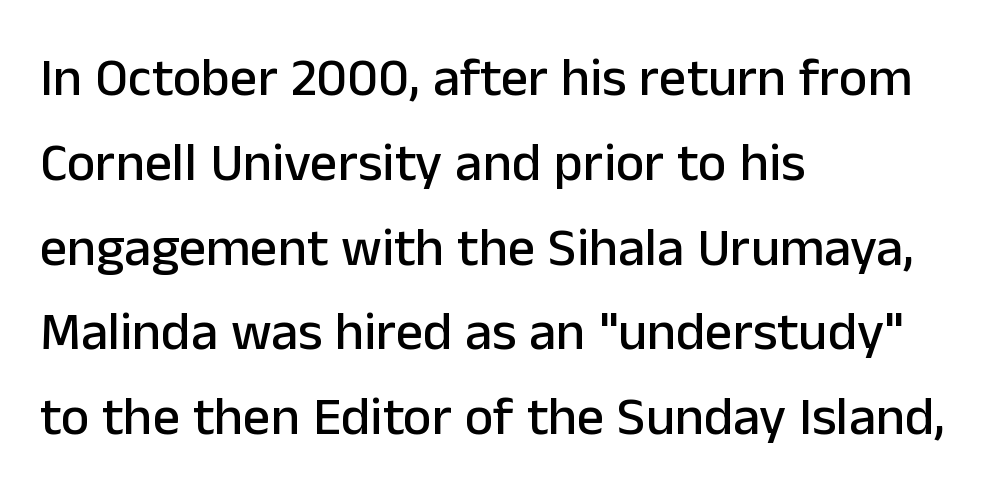
The image shows 54 px sans-serif type, upright; set left-aligned, normal line spacing (1.57x), normal letter spacing, not underlined; low stroke contrast and a medium x-height.
